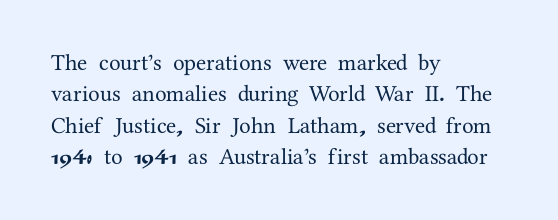
{"italic": "no", "underline": "no", "align": "left", "line_spacing": "normal", "line_spacing_ratio": 1.36, "letter_spacing": "normal", "letter_spacing_em": 0.0, "glyph_px": 23}
